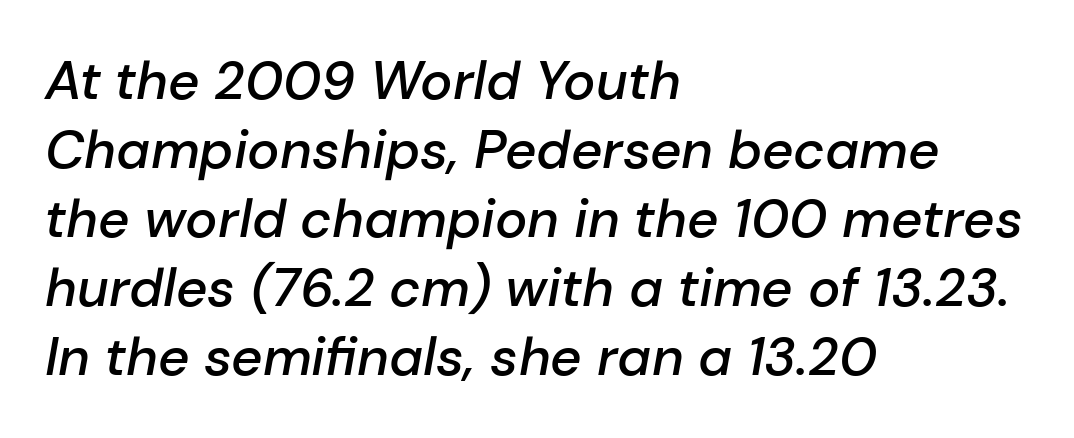
The image shows 54 px semibold type, italic (leaning right); set left-aligned, normal line spacing (1.28x), normal letter spacing, not underlined; low stroke contrast and a medium x-height.
